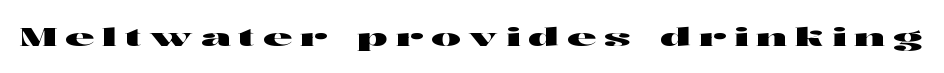
{"italic": "no", "underline": "no", "letter_spacing": "wide", "letter_spacing_em": 0.31, "glyph_px": 25}
